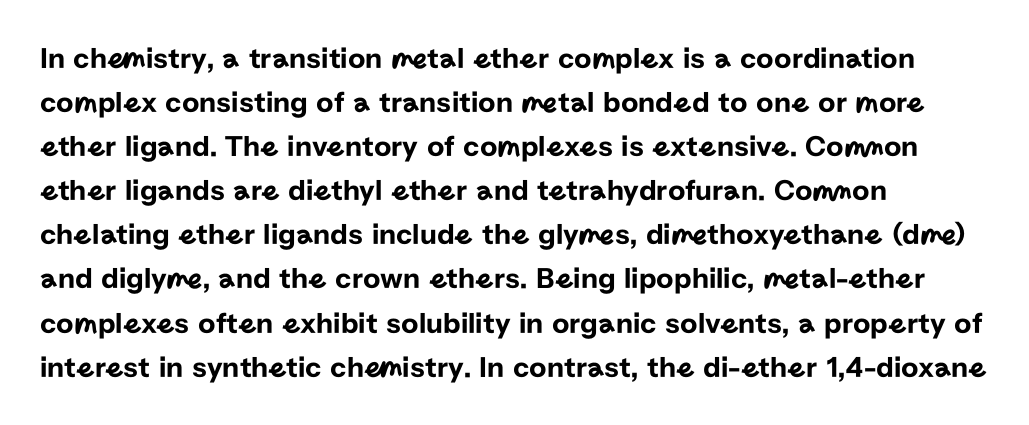
The zone under the glyphs is completely vacant. Nothing unusual about the tracking: characters are spaced as the font intends. Regular leading. Each letter keeps its own natural width here, so spacing adapts to shape.
